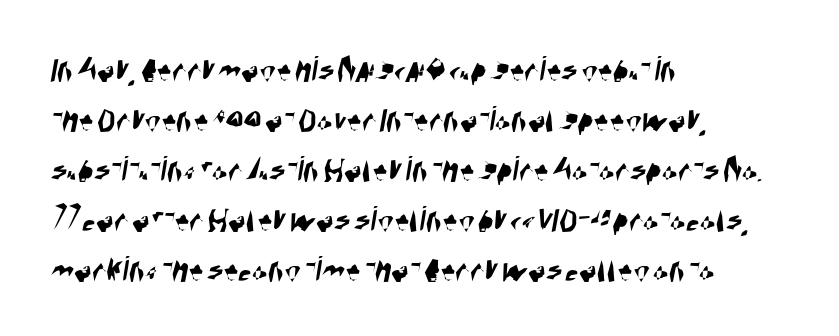
{"serif": "no", "width": "condensed", "stroke_contrast": "high", "x_height": "large", "monospaced": "no", "underline": "no", "align": "left", "line_spacing": "normal", "line_spacing_ratio": 1.35, "letter_spacing": "normal", "letter_spacing_em": 0.0, "glyph_px": 37}
